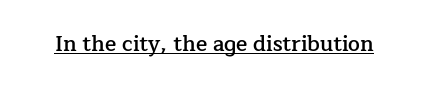
Upright lettering throughout. Nothing unusual about the tracking: characters are spaced as the font intends. This sample carries an underscore along the baseline area. How heavy is the stroke? Medium-heavy — a semibold, shy of bold.
